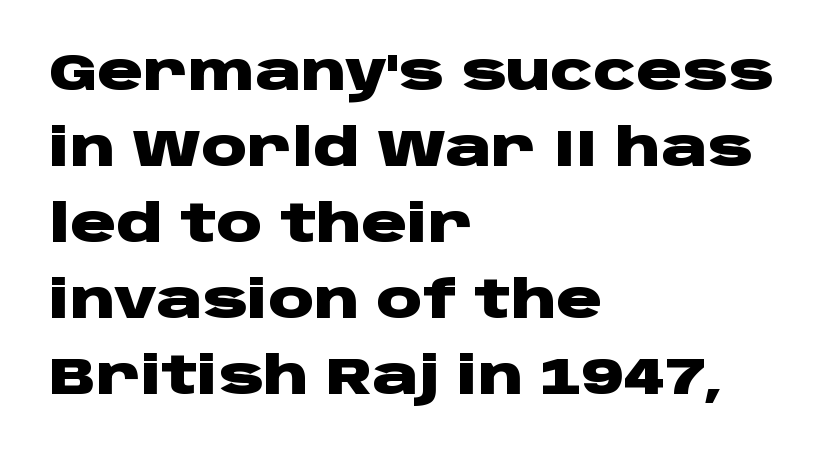
The image shows 51 px heavy, wide sans-serif type, upright; set left-aligned, normal line spacing (1.49x), normal letter spacing, not underlined; low stroke contrast and a large x-height.
